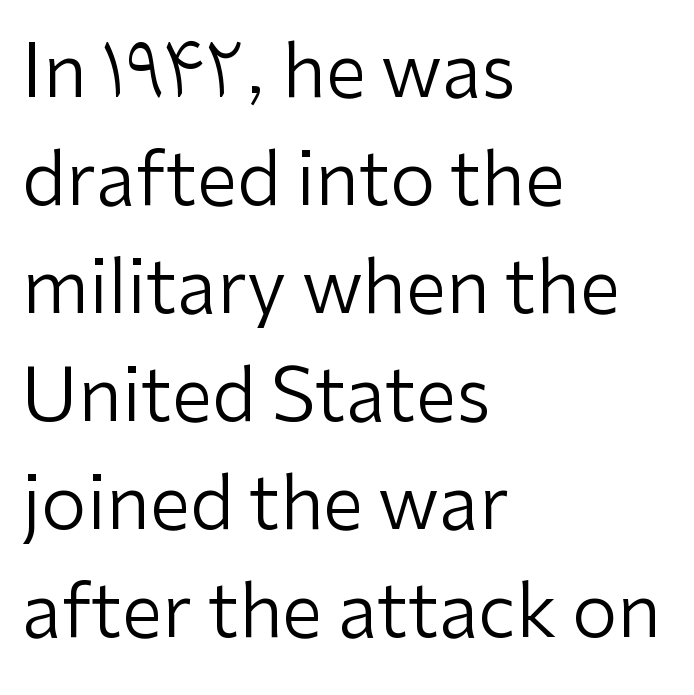
The image shows 73 px regular-weight sans-serif type, upright; set left-aligned, normal line spacing (1.48x), normal letter spacing, not underlined; low stroke contrast and a medium x-height.
